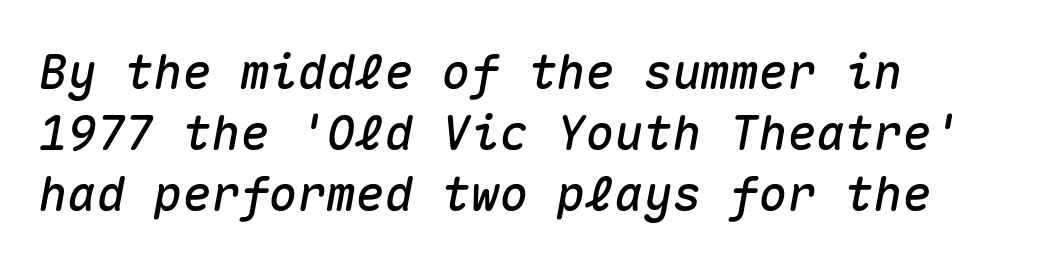
{"italic": "yes", "lean": "right", "slant_degrees": 10, "width": "normal", "stroke_contrast": "medium", "x_height": "medium", "monospaced": "yes", "underline": "no", "align": "left", "line_spacing": "normal", "line_spacing_ratio": 1.27, "letter_spacing": "normal", "letter_spacing_em": 0.0, "glyph_px": 48}
